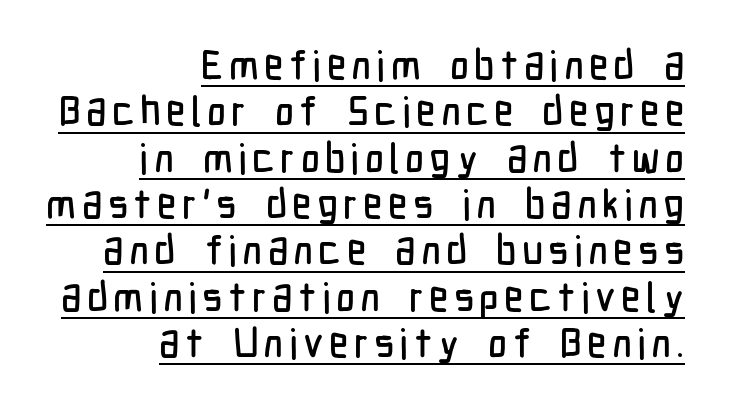
Q: Is the text italic (slanted)? A: No, it is upright.
Q: Is the typeface a serif or a sans-serif typeface? A: Sans-serif.
Q: Is the text underlined? A: Yes.
Q: How is the paragraph aligned? A: Right-aligned.
Q: Is the spacing between lines tight, normal or loose? A: Tight.
Q: Width (condensed, normal, or wide)? A: Condensed.
Q: Stroke contrast? A: Low.
Q: x-height? A: Medium.
Q: Monospaced? A: No.
